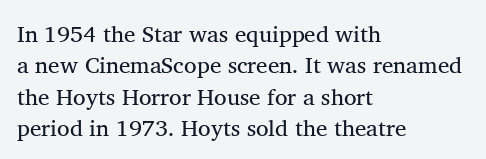
One glance says typical: line gaps are just what's usual. What stands out about the letter spacing? Nothing — it is the standard amount. This reads as an unemphasized weight, regular at the heaviest. The text block is weighted toward the left margin, trailing off unevenly rightward. Descender tails drop into unmarked territory. The specimen reads as upright at a glance.
